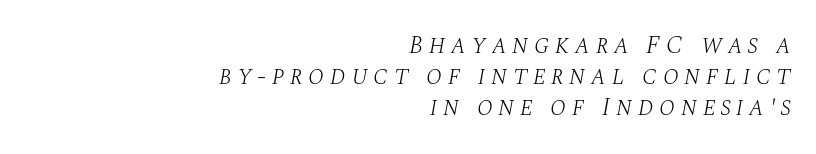
{"italic": "yes", "lean": "right", "slant_degrees": 10, "bold": "no", "underline": "no", "align": "right", "line_spacing_ratio": 1.2, "letter_spacing": "wide", "letter_spacing_em": 0.21, "glyph_px": 26}
